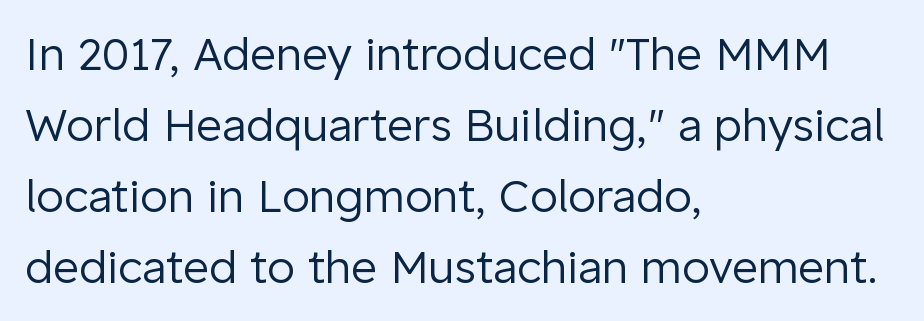
The strokes carry an ordinary text weight at most. Every stem runs plumb, perpendicular to the baseline. This sample keeps an unexceptional amount of space between lines. Does extra space separate the letters? No, they use regular spacing. Is the block centered? No — it sits flush against the left margin. The strip under each line holds only bare page.
